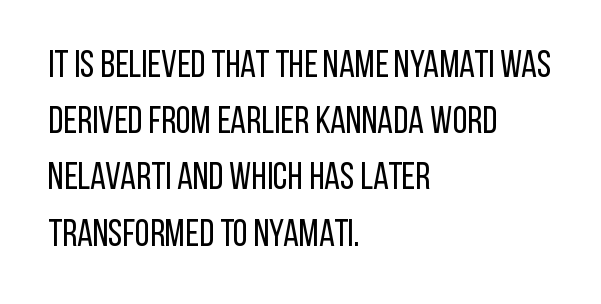
The image shows 38 px regular-weight, condensed sans-serif type, upright; set left-aligned, normal line spacing (1.48x), normal letter spacing, not underlined; low stroke contrast and a large x-height.
